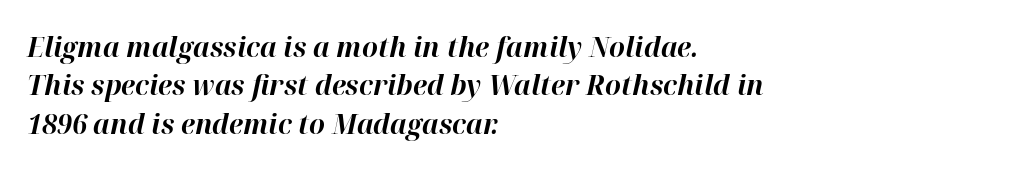
The passage shown leans; its letterforms are oblique. These words are printed bold, with thick strokes throughout. Line beginnings align vertically; line endings do not. This rendering features lettering with no underline. Regular leading. Proportional: the letters do not fall into vertical columns.
